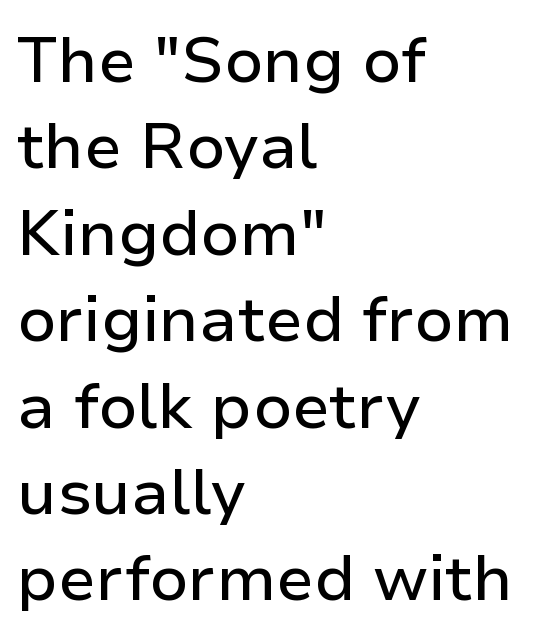
{"serif": "no", "italic": "no", "width": "normal", "stroke_contrast": "low", "x_height": "medium", "monospaced": "no", "underline": "no", "align": "left", "line_spacing": "normal", "line_spacing_ratio": 1.35, "letter_spacing": "normal", "letter_spacing_em": 0.0, "glyph_px": 64}
